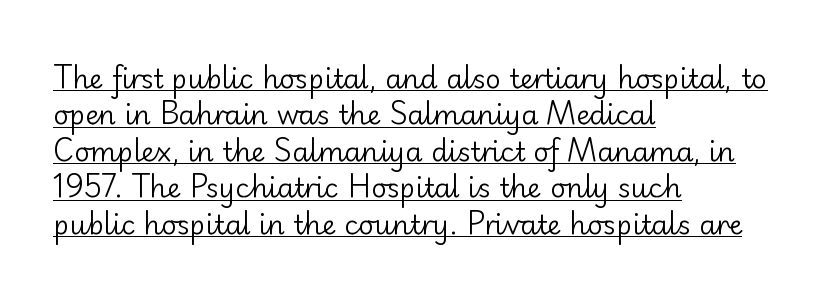
Q: Is the text bold? A: No.
Q: Is the text italic (slanted)? A: No, it is upright.
Q: Is the text underlined? A: Yes.
Q: How is the paragraph aligned? A: Left-aligned.
Q: Is the spacing between letters normal or unusually wide? A: Normal.
Q: Is the spacing between lines tight, normal or loose? A: Normal.
